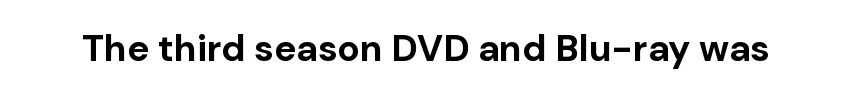
The image shows 37 px bold sans-serif type, upright; set normal letter spacing, not underlined; low stroke contrast and a medium x-height.
